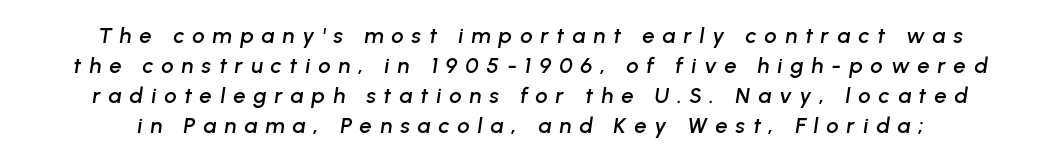
Each row of text sits above clean, open space. Someone cranked the tracking dial way up on this one. Horizontal alignment here is central, giving a formal, balanced look. The lines sit at an ordinary, default distance from one another. This sample uses an oblique cut, with every glyph tilted off the vertical.
